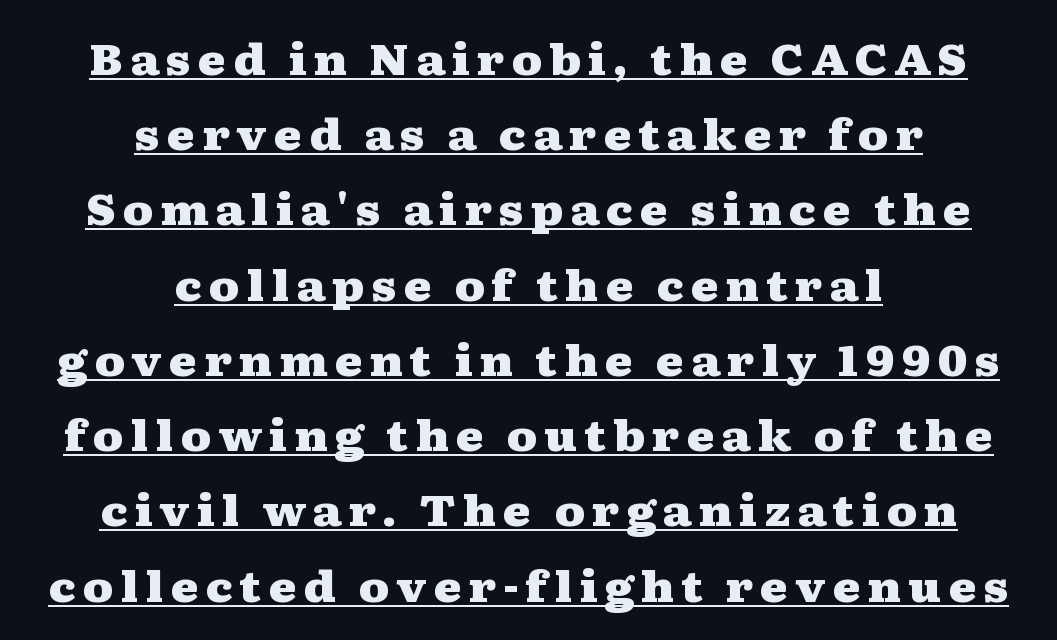
The image shows 43 px heavy, wide serif type, upright; set centered, line spacing 1.75x, underlined; medium stroke contrast and a medium x-height.
